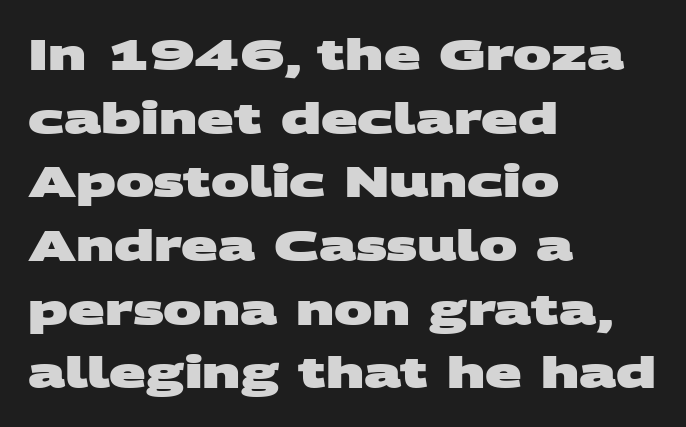
{"serif": "no", "bold": "yes", "weight": "heavy", "width": "wide", "stroke_contrast": "medium", "x_height": "large", "monospaced": "no", "underline": "no", "align": "left", "line_spacing": "normal", "line_spacing_ratio": 1.48, "letter_spacing": "normal", "letter_spacing_em": 0.0, "glyph_px": 43}
